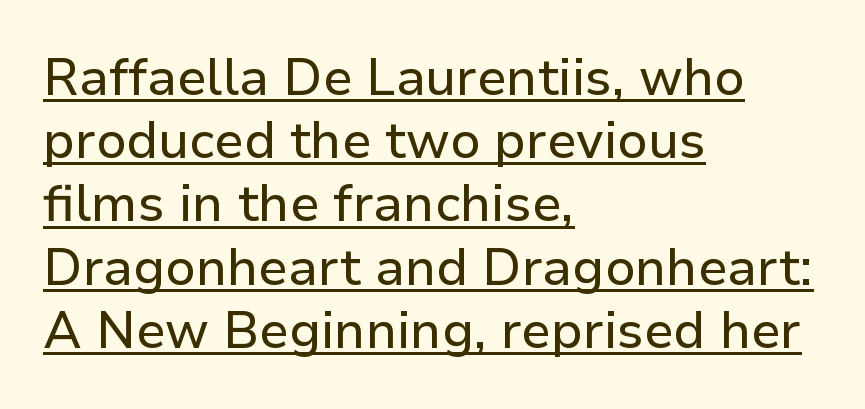
Q: Is the text italic (slanted)? A: No, it is upright.
Q: Is the typeface a serif or a sans-serif typeface? A: Sans-serif.
Q: Is the text underlined? A: Yes.
Q: How is the paragraph aligned? A: Left-aligned.
Q: Is the spacing between letters normal or unusually wide? A: Normal.
Q: Width (condensed, normal, or wide)? A: Normal.
Q: Stroke contrast? A: Low.
Q: x-height? A: Medium.
Q: Monospaced? A: No.
